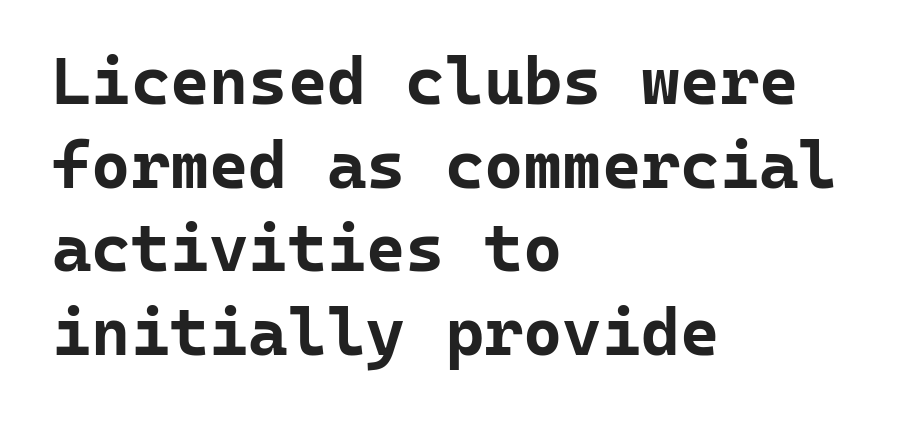
Notice how the passage keeps a crisp vertical edge on the left only. On the weight axis this lands at bold, roughly 700. This sample uses a sans-serif face. The rows are spaced the way most documents space them. This is the regular roman posture of the typeface. The passage shown has conventional tracking throughout.
